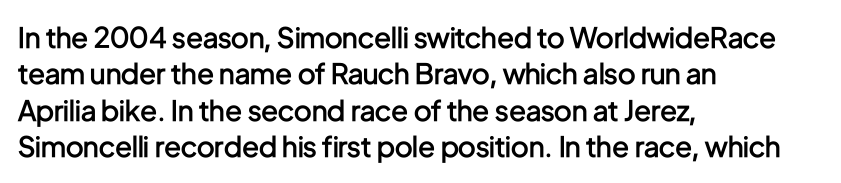
How would I describe the line gaps? Plain and ordinary. The face used here is rendered with its standard letterfit. A typesetter would call this proportional, since set widths differ per character. The foot of each line stays bare and open. Unlike italic type, these characters show no tilt at all. Nothing sits at the stroke ends, so this counts as sans-serif.
